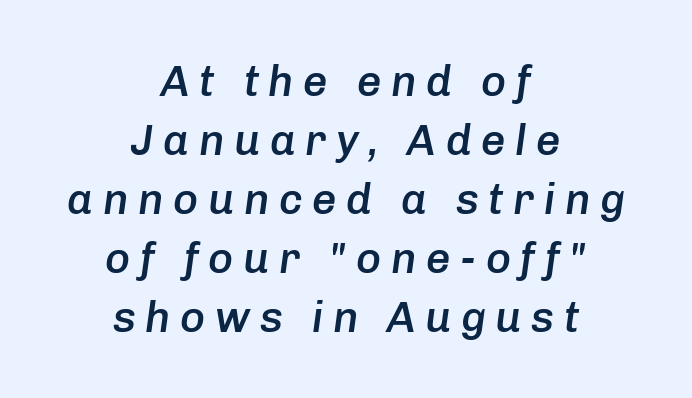
The image shows 43 px semibold type, italic (leaning right); set centered, normal line spacing (1.37x), unusually wide letter spacing (+0.22 em), not underlined; low stroke contrast and a medium x-height.
